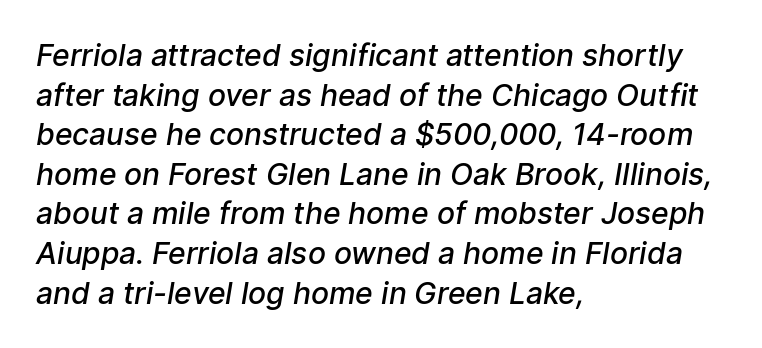
The image shows 30 px semibold sans-serif type; set left-aligned, normal line spacing (1.32x), normal letter spacing, not underlined; low stroke contrast and a medium x-height.
